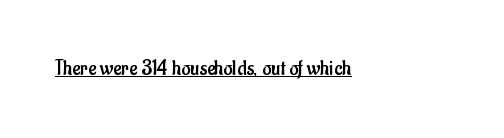
Does a line run under the words? Yes, clearly. Each word holds together tightly as a unit, with standard inter-letter gaps. When letters stand straight like this, we call the style roman or upright. Compared with a typical body face, this is equally light or lighter still.
